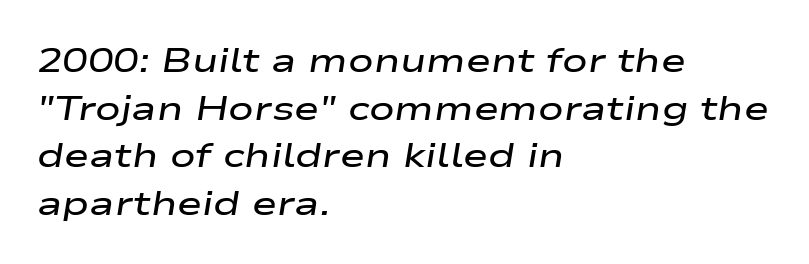
Is this a fixed-width face? No — the glyphs have proportional, varying widths. Evenly set lines give the paragraph a standard silhouette. The lettering tilts uniformly, giving the passage an italic look. Each word holds together tightly as a unit, with standard inter-letter gaps. The lines are quadded left.
